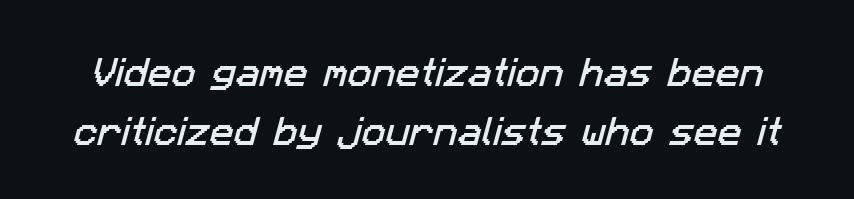
The image shows 32 px sans-serif type; set line spacing 1.84x, normal letter spacing, not underlined; low stroke contrast and a medium x-height.
